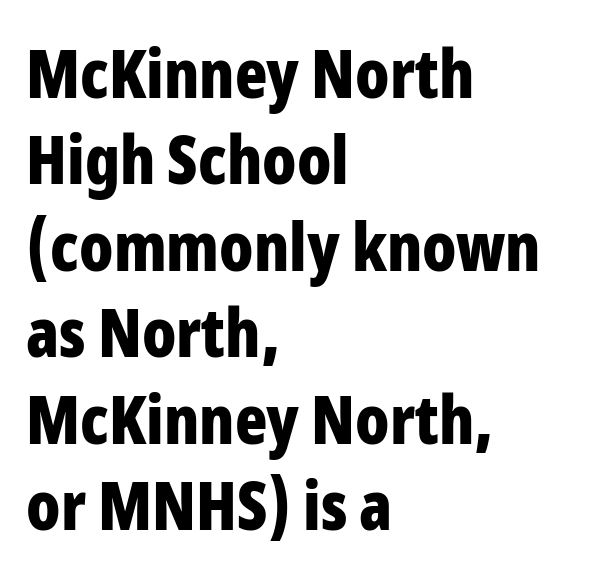
The lettering holds an erect, upright posture throughout. Decoration check: the copy has no underline. The block of text has a typical density, with ordinary space between rows. Heavy-handed strokes throughout: this text is bold. Horizontal alignment here is leftward, the default for most running prose. Spacing verdict: proportional, widths tailored to each character.
